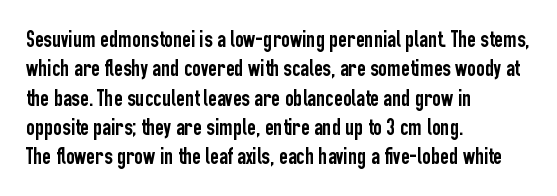
{"italic": "no", "underline": "no", "align": "left", "line_spacing_ratio": 1.22, "letter_spacing": "normal", "letter_spacing_em": 0.0, "glyph_px": 24}
